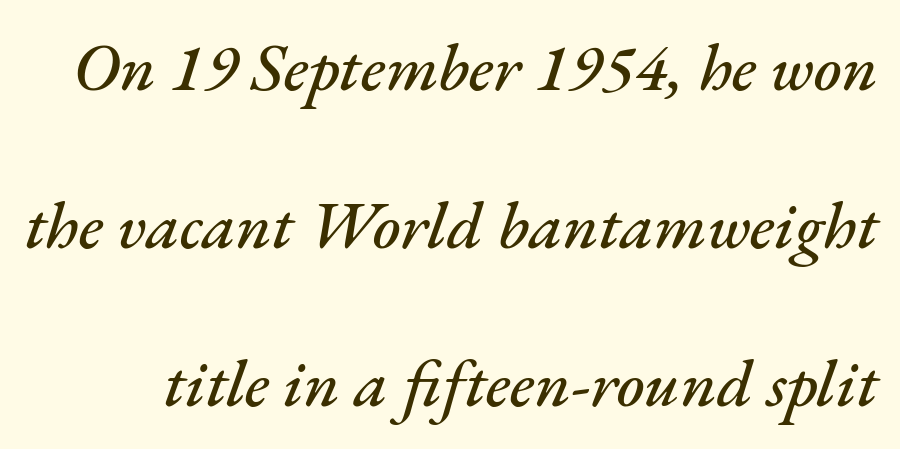
{"italic": "yes", "lean": "right", "slant_degrees": 17, "width": "normal", "stroke_contrast": "medium", "x_height": "small", "monospaced": "no", "underline": "no", "line_spacing": "loose", "line_spacing_ratio": 2.36, "letter_spacing": "normal", "letter_spacing_em": 0.0, "glyph_px": 67}
